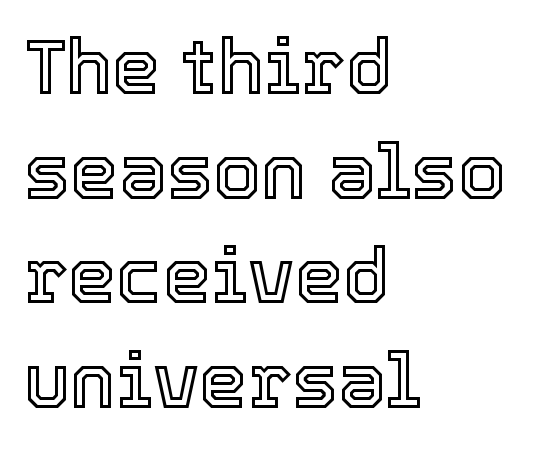
Q: Is the text italic (slanted)? A: No, it is upright.
Q: Is the text underlined? A: No.
Q: How is the paragraph aligned? A: Left-aligned.
Q: Is the spacing between letters normal or unusually wide? A: Normal.
Q: Is the spacing between lines tight, normal or loose? A: Normal.
Q: Width (condensed, normal, or wide)? A: Normal.
Q: x-height? A: Medium.
Q: Monospaced? A: No.
